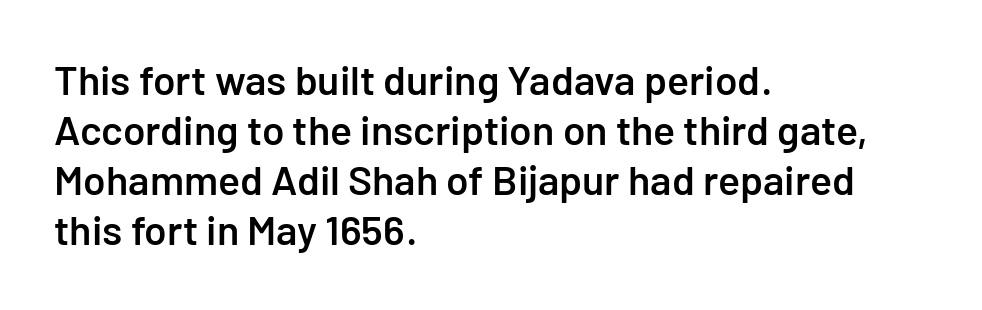
Q: Is the text bold? A: Semi-bold.
Q: Is the text italic (slanted)? A: No, it is upright.
Q: Is the typeface a serif or a sans-serif typeface? A: Sans-serif.
Q: Is the text underlined? A: No.
Q: How is the paragraph aligned? A: Left-aligned.
Q: Is the spacing between letters normal or unusually wide? A: Normal.
Q: Width (condensed, normal, or wide)? A: Normal.
Q: Stroke contrast? A: Low.
Q: x-height? A: Medium.
Q: Monospaced? A: No.
